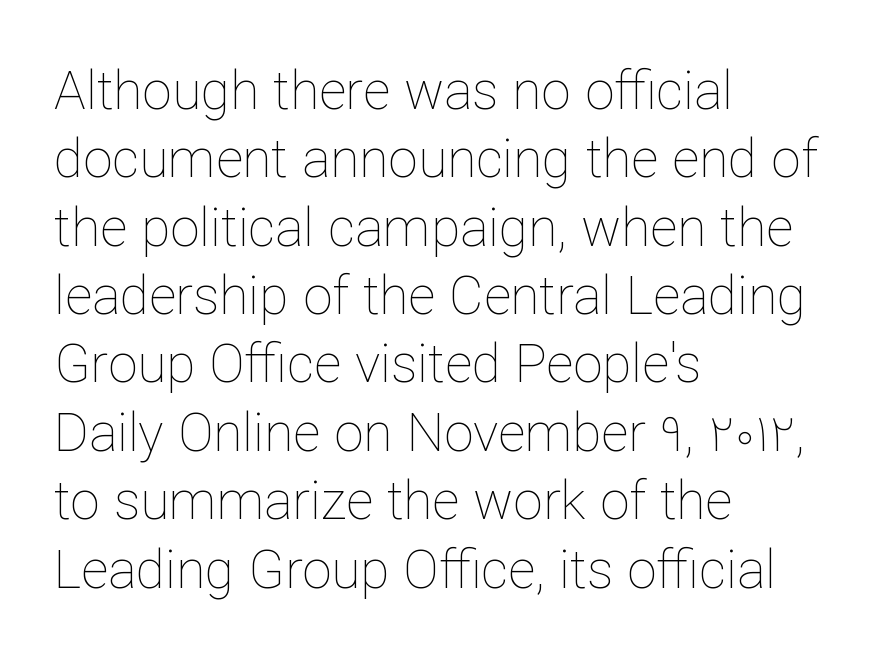
Q: Is the text bold? A: No.
Q: Is the text italic (slanted)? A: No, it is upright.
Q: Is the text underlined? A: No.
Q: How is the paragraph aligned? A: Left-aligned.
Q: Is the spacing between letters normal or unusually wide? A: Normal.
Q: Is the spacing between lines tight, normal or loose? A: Normal.
Q: Width (condensed, normal, or wide)? A: Normal.
Q: Stroke contrast? A: Low.
Q: x-height? A: Medium.
Q: Monospaced? A: No.
